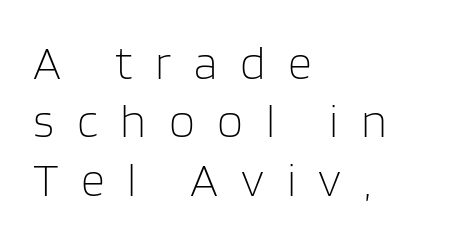
The type sits square on the baseline with zero lean. A light-to-regular cut is what we see here. The foot of each line stays bare and open. This sample uses a sans-serif face. The lines are quadded left.
